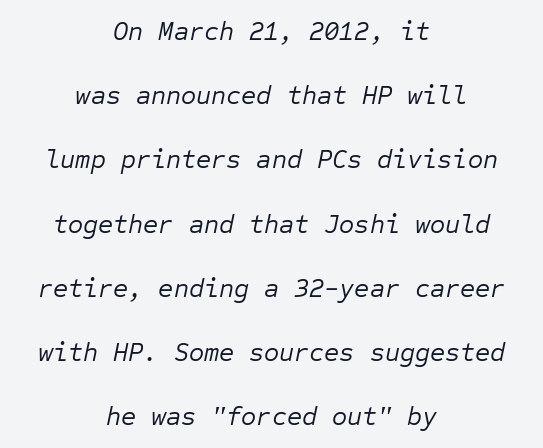
Casual observation: everything's sitting right in the middle. The space directly below the letters is spotless. No chunkiness to these letters — they're not bold. Characters follow at the spacing the type designer built in.
